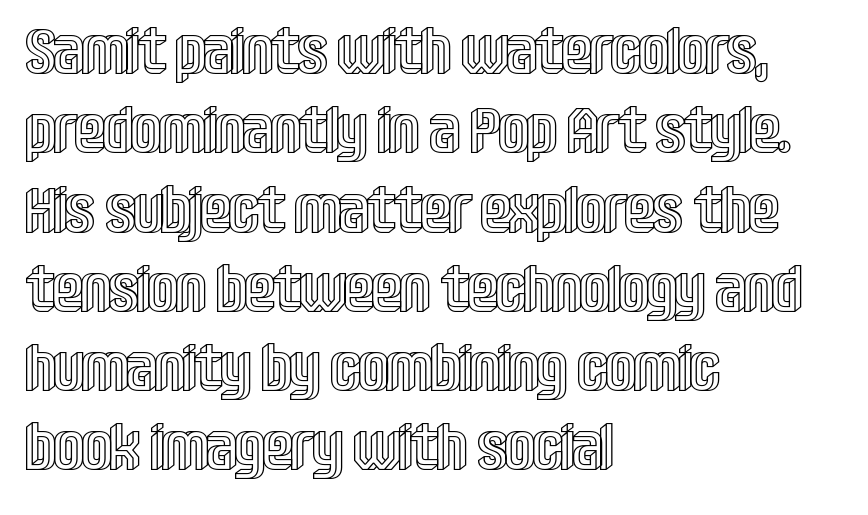
Q: Is the text italic (slanted)? A: No, it is upright.
Q: Is the text underlined? A: No.
Q: How is the paragraph aligned? A: Left-aligned.
Q: Is the spacing between letters normal or unusually wide? A: Normal.
Q: Width (condensed, normal, or wide)? A: Condensed.
Q: x-height? A: Large.
Q: Monospaced? A: No.
